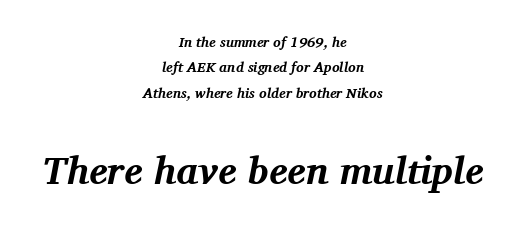
Q: Is the text bold? A: Yes.
Q: Is the text italic (slanted)? A: Yes, it leans right by about 11 degrees.
Q: Is the typeface a serif or a sans-serif typeface? A: Serif.
Q: Is the text underlined? A: No.
Q: How is the paragraph aligned? A: Centered.
Q: Is the spacing between letters normal or unusually wide? A: Normal.
Q: Which block of text is set in a larger size, the first (top) or the second (bottom)? A: The second (bottom) one.
Q: Width (condensed, normal, or wide)? A: Normal.
Q: Stroke contrast? A: Medium.
Q: x-height? A: Medium.
Q: Monospaced? A: No.
